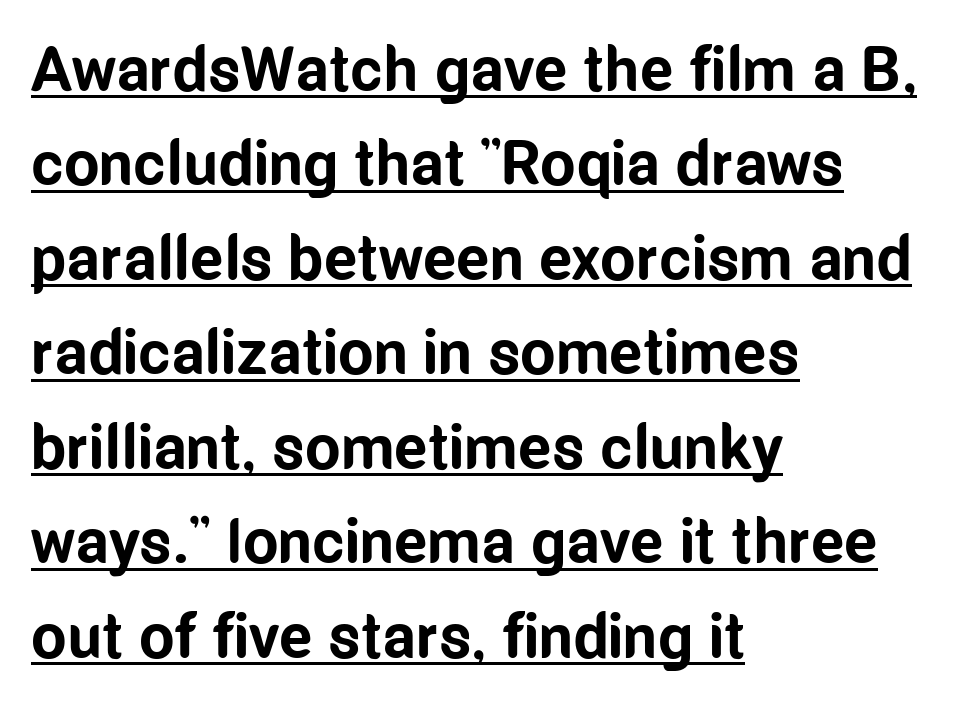
Serifs: no, the terminals of the letterforms are clean. Layout note: lines flush left. Somebody hit Ctrl+U on this one — the words are underlined. Ordinary non-slanted type is in use.
